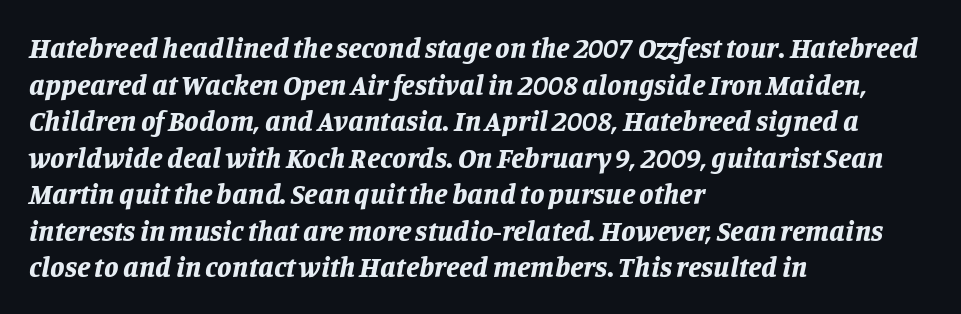
{"italic": "yes", "lean": "right", "slant_degrees": 11, "bold": "yes", "weight": "bold", "width": "normal", "stroke_contrast": "low", "x_height": "large", "monospaced": "no", "underline": "no", "align": "left", "line_spacing": "normal", "line_spacing_ratio": 1.26, "letter_spacing": "normal", "letter_spacing_em": 0.0, "glyph_px": 29}
